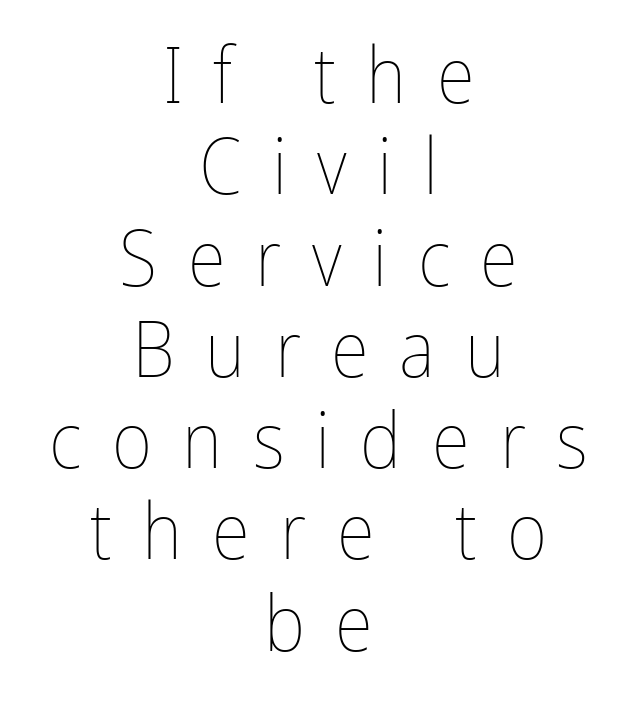
{"italic": "no", "bold": "no", "weight": "thin", "width": "condensed", "stroke_contrast": "low", "x_height": "medium", "monospaced": "no", "underline": "no", "align": "center", "line_spacing_ratio": 1.17, "letter_spacing": "wide", "letter_spacing_em": 0.39, "glyph_px": 78}
